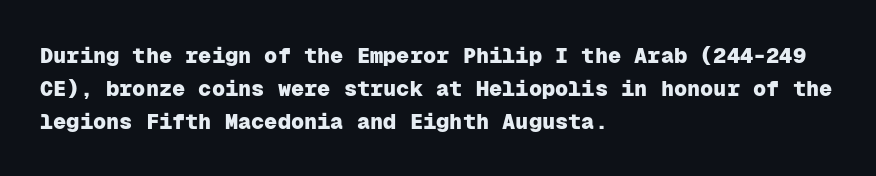
{"italic": "no", "bold": "yes", "underline": "no", "align": "left", "line_spacing": "normal", "line_spacing_ratio": 1.5, "letter_spacing": "normal", "letter_spacing_em": 0.0, "glyph_px": 22}
